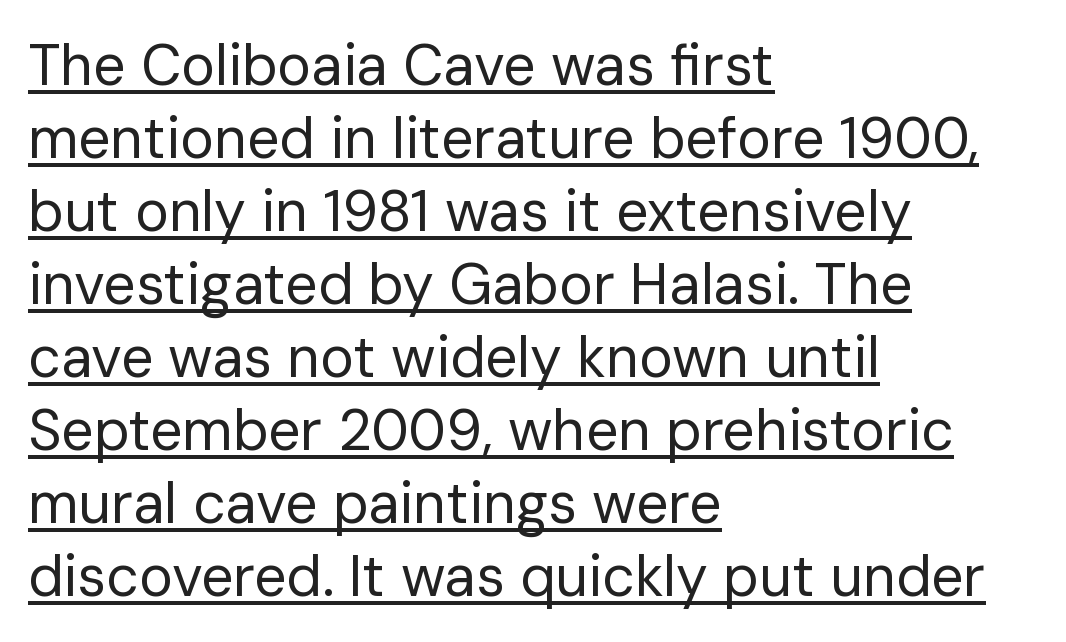
{"serif": "no", "italic": "no", "bold": "no", "weight": "regular", "width": "normal", "stroke_contrast": "low", "x_height": "medium", "monospaced": "no", "underline": "yes", "align": "left", "line_spacing": "normal", "line_spacing_ratio": 1.28, "letter_spacing": "normal", "letter_spacing_em": 0.0, "glyph_px": 57}
